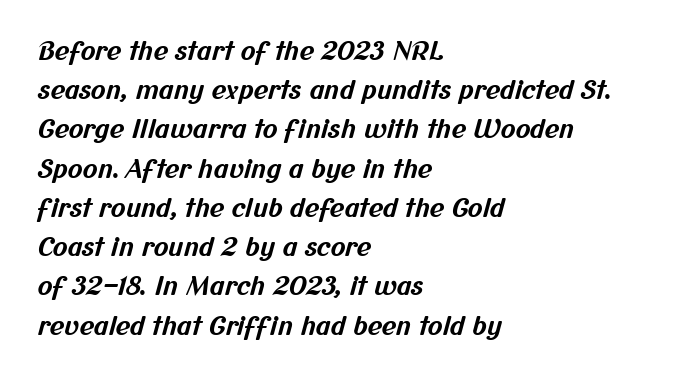
The image shows 25 px bold type; set left-aligned, normal line spacing (1.57x), normal letter spacing, not underlined.
